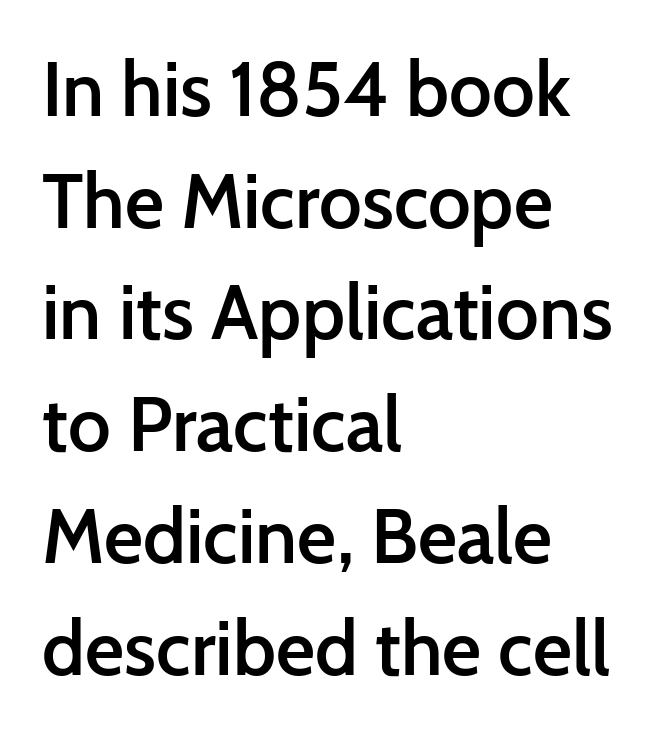
Q: Is the text bold? A: Semi-bold.
Q: Is the text italic (slanted)? A: No, it is upright.
Q: Is the typeface a serif or a sans-serif typeface? A: Sans-serif.
Q: Is the text underlined? A: No.
Q: How is the paragraph aligned? A: Left-aligned.
Q: Is the spacing between letters normal or unusually wide? A: Normal.
Q: Is the spacing between lines tight, normal or loose? A: Normal.
Q: Width (condensed, normal, or wide)? A: Normal.
Q: Stroke contrast? A: Low.
Q: x-height? A: Medium.
Q: Monospaced? A: No.
